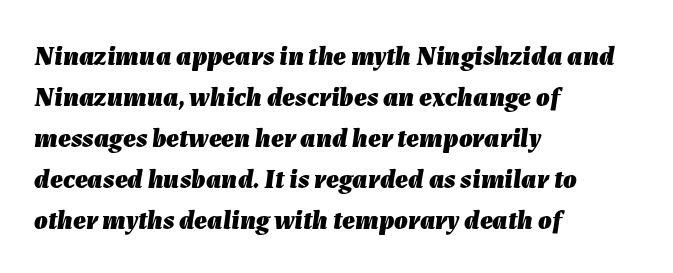
{"italic": "yes", "lean": "right", "slant_degrees": 7, "bold": "yes", "underline": "no", "align": "left", "line_spacing": "normal", "line_spacing_ratio": 1.52, "letter_spacing": "normal", "letter_spacing_em": 0.0, "glyph_px": 27}
